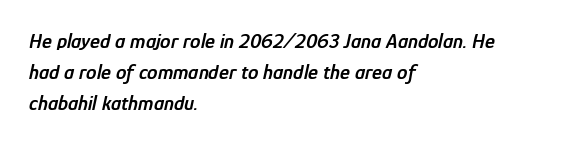
Q: Is the text bold? A: Semi-bold.
Q: Is the text italic (slanted)? A: Yes, it leans right by about 12 degrees.
Q: Is the text underlined? A: No.
Q: How is the paragraph aligned? A: Left-aligned.
Q: Is the spacing between letters normal or unusually wide? A: Normal.
Q: Is the spacing between lines tight, normal or loose? A: Normal.
